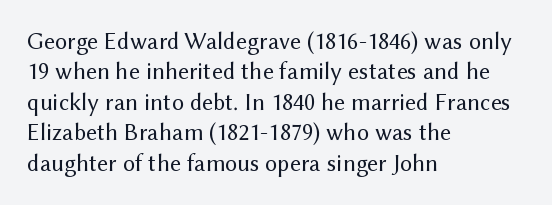
Q: Is the text bold? A: No.
Q: Is the text italic (slanted)? A: No, it is upright.
Q: Is the text underlined? A: No.
Q: How is the paragraph aligned? A: Left-aligned.
Q: Is the spacing between letters normal or unusually wide? A: Normal.
Q: Is the spacing between lines tight, normal or loose? A: Normal.
